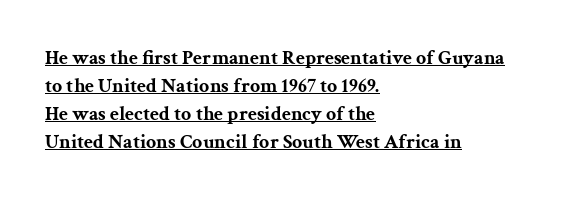
In designer terms, the underline attribute is active on this setting. A classic flush-left, rag-right setting is used for this passage. You could call the tracking neutral — neither tight nor loose. Students, observe: this is what conventionally led text looks like. Do the letters lean? They stand straight.
